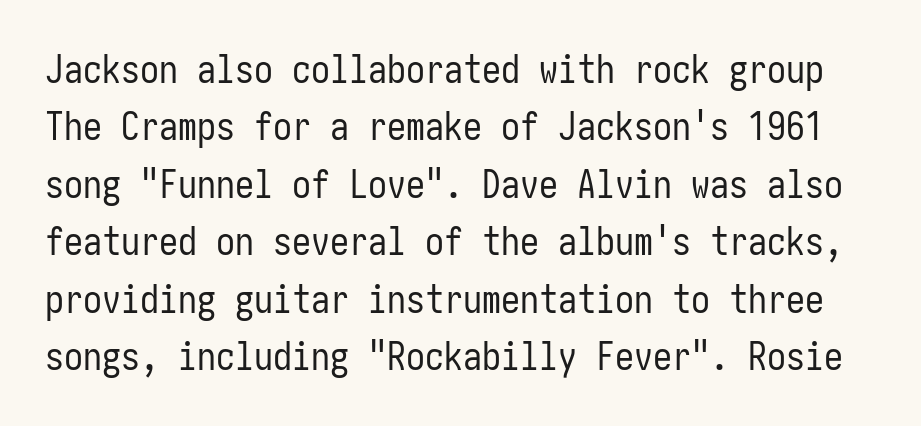
This reads as an unemphasized weight, regular at the heaviest. This sample keeps an unexceptional amount of space between lines. The space beneath each line is pristine and unruled. Serif or sans? Sans — the stroke terminals are bare. Students, note that the glyphs here touch the page at normal intervals.
